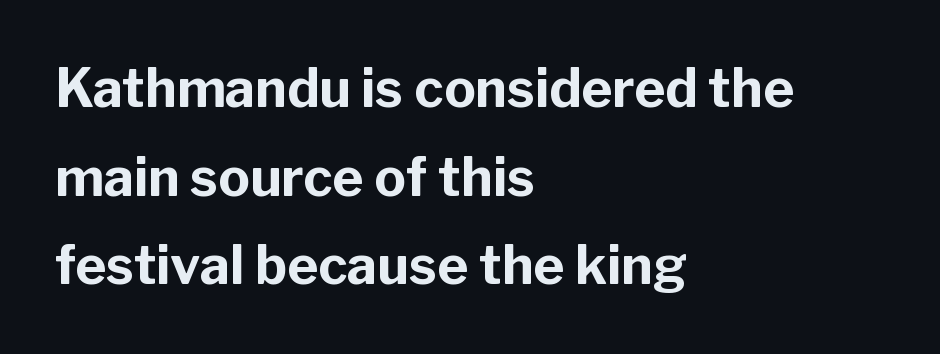
You could not count columns in this text — the font is proportionally spaced. Quick note: not italic, upright. Each line starts at the same left margin while the right side varies. Any mark beneath the type? The region is blank. Type style note: lacks serifs. Horizontal bands of white between lines are of average thickness.
